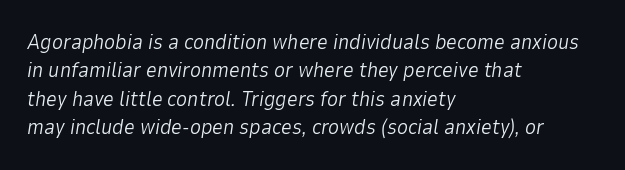
{"italic": "yes", "lean": "right", "slant_degrees": 9, "bold": "no", "underline": "no", "align": "left", "line_spacing": "normal", "line_spacing_ratio": 1.35, "letter_spacing": "normal", "letter_spacing_em": 0.0, "glyph_px": 21}
